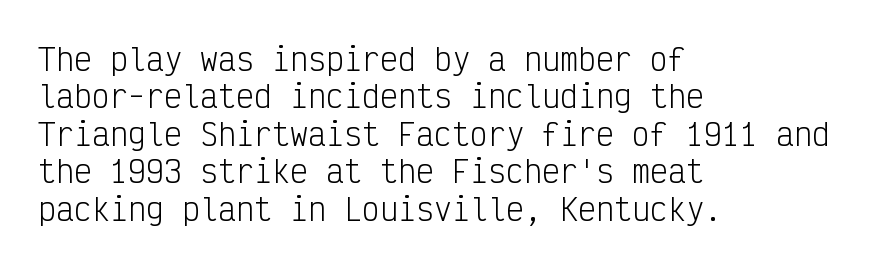
The image shows 30 px light, condensed sans-serif type, upright, monospaced; set left-aligned, normal line spacing (1.25x), normal letter spacing, not underlined; low stroke contrast and a medium x-height.
